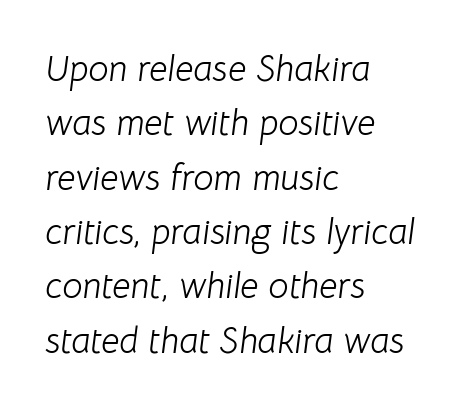
The image shows 36 px light type, italic (leaning right); set left-aligned, normal line spacing (1.51x), normal letter spacing, not underlined; low stroke contrast and a medium x-height.
